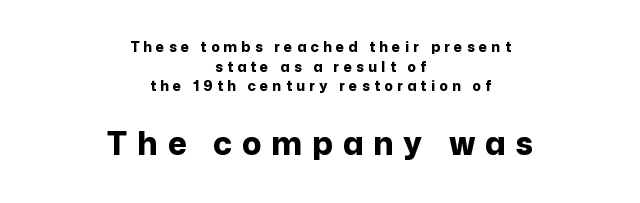
The image shows 32 px bold sans-serif type, upright; set centered, normal line spacing (1.4x), unusually wide letter spacing (+0.31 em), not underlined; the second (bottom) block is 2.29x larger; low stroke contrast and a medium x-height.
